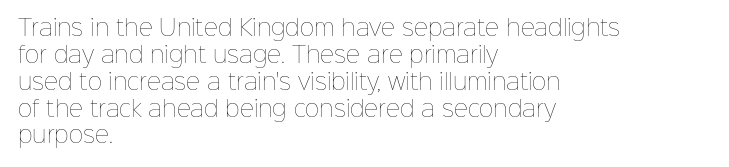
Q: Is the text bold? A: No.
Q: Is the text italic (slanted)? A: No, it is upright.
Q: Is the text underlined? A: No.
Q: How is the paragraph aligned? A: Left-aligned.
Q: Is the spacing between letters normal or unusually wide? A: Normal.
